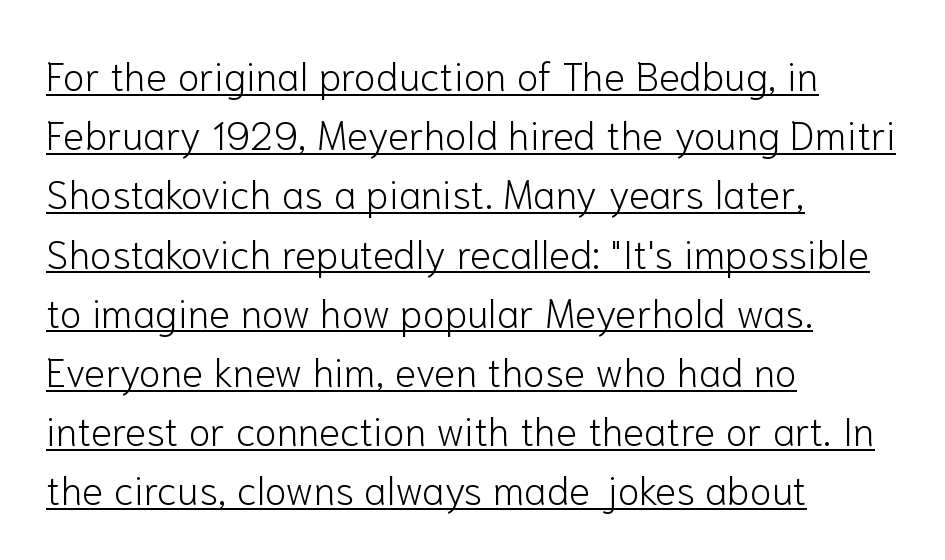
{"serif": "no", "italic": "no", "bold": "no", "weight": "light", "width": "normal", "stroke_contrast": "low", "x_height": "medium", "monospaced": "no", "underline": "yes", "align": "left", "line_spacing": "normal", "line_spacing_ratio": 1.48, "letter_spacing": "normal", "letter_spacing_em": 0.0, "glyph_px": 40}
